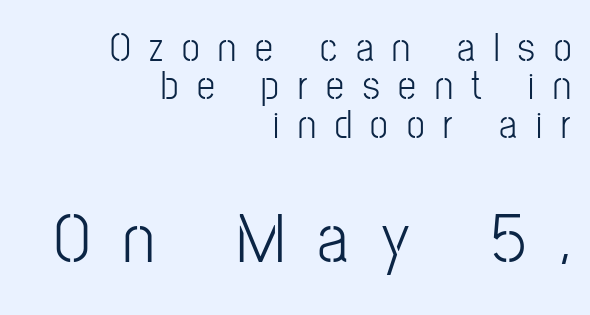
Q: Is the text bold? A: No.
Q: Is the text italic (slanted)? A: No, it is upright.
Q: Is the typeface a serif or a sans-serif typeface? A: Sans-serif.
Q: Is the text underlined? A: No.
Q: How is the paragraph aligned? A: Right-aligned.
Q: Is the spacing between letters normal or unusually wide? A: Unusually wide.
Q: Is the spacing between lines tight, normal or loose? A: Tight.
Q: Which block of text is set in a larger size, the first (top) or the second (bottom)? A: The second (bottom) one.
Q: Width (condensed, normal, or wide)? A: Condensed.
Q: Stroke contrast? A: Low.
Q: x-height? A: Medium.
Q: Monospaced? A: No.
